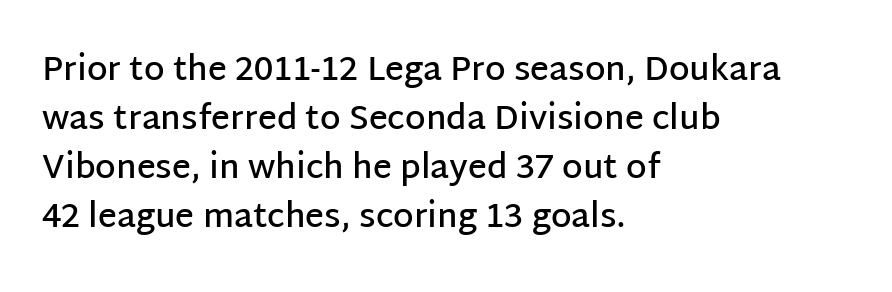
The image shows 33 px semibold sans-serif type, upright; set left-aligned, normal line spacing (1.48x), normal letter spacing, not underlined; low stroke contrast and a large x-height.
